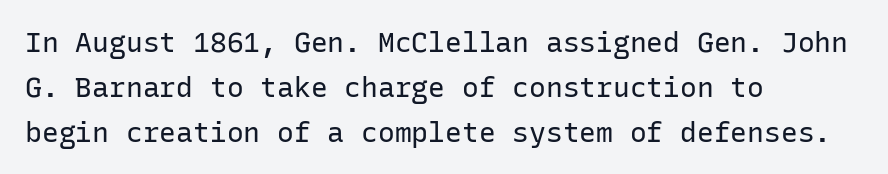
{"serif": "no", "italic": "no", "bold": "no", "weight": "regular", "width": "normal", "stroke_contrast": "low", "x_height": "medium", "monospaced": "yes", "underline": "no", "align": "left", "line_spacing": "normal", "line_spacing_ratio": 1.6, "letter_spacing": "normal", "letter_spacing_em": 0.0, "glyph_px": 28}
